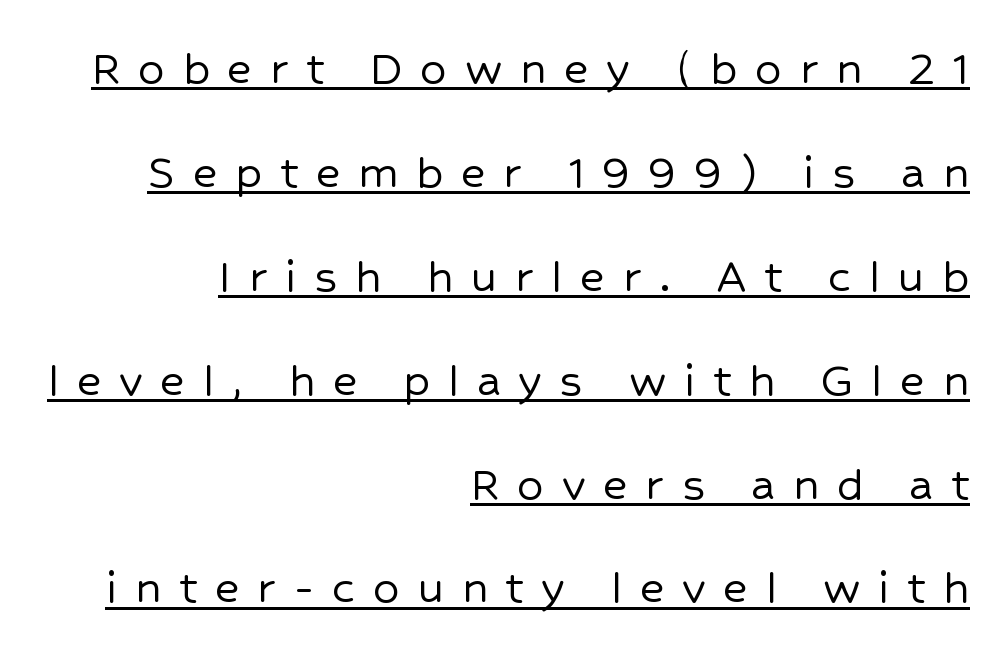
Q: Is the text italic (slanted)? A: No, it is upright.
Q: Is the typeface a serif or a sans-serif typeface? A: Sans-serif.
Q: Is the text underlined? A: Yes.
Q: How is the paragraph aligned? A: Right-aligned.
Q: Is the spacing between letters normal or unusually wide? A: Unusually wide.
Q: Is the spacing between lines tight, normal or loose? A: Loose.
Q: Width (condensed, normal, or wide)? A: Normal.
Q: Stroke contrast? A: Low.
Q: x-height? A: Medium.
Q: Monospaced? A: No.
